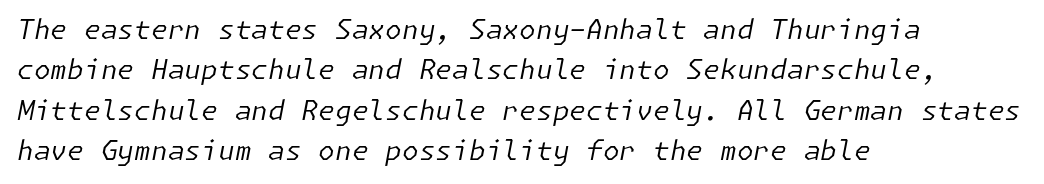
The zone under the glyphs is completely vacant. The letterforms sit shoulder to shoulder at normal distance. Normally led — the rows are evenly, conventionally spaced. The font sits on the lighter half of the weight spectrum, regular included. Casual observation: everything's shoved over to the left.
